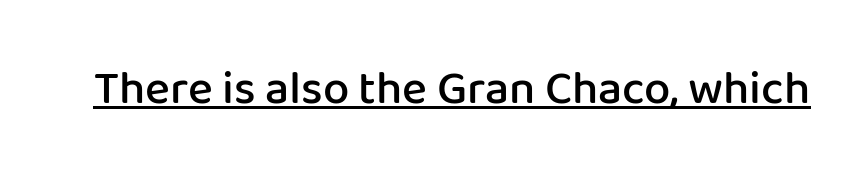
Q: Is the text bold? A: Semi-bold.
Q: Is the text italic (slanted)? A: No, it is upright.
Q: Is the typeface a serif or a sans-serif typeface? A: Sans-serif.
Q: Is the text underlined? A: Yes.
Q: Is the spacing between letters normal or unusually wide? A: Normal.
Q: Width (condensed, normal, or wide)? A: Normal.
Q: Stroke contrast? A: Low.
Q: x-height? A: Medium.
Q: Monospaced? A: No.
